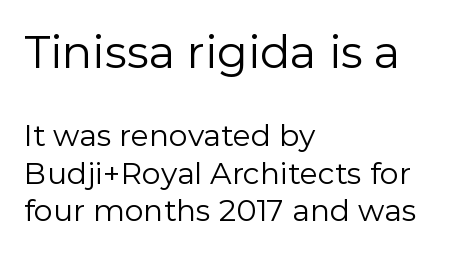
The words here are not underlined. Nobody touched the tracking dial on this one. Nothing sits at the stroke ends, so this counts as sans-serif. The rendering anchors every line to the left-hand side.
